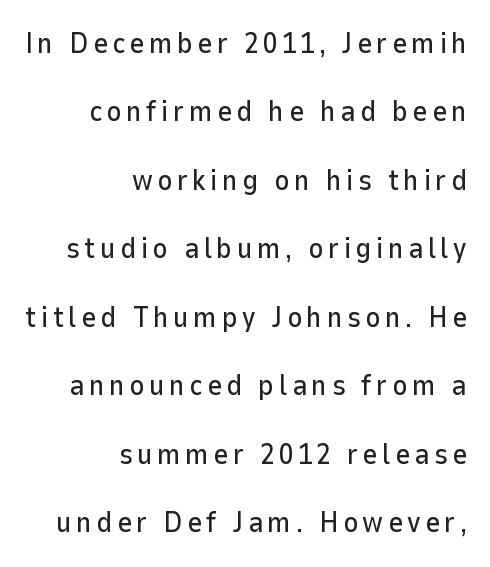
This block would shrink considerably if given ordinary leading; it's expanded now. Type without underlining. Think of a printed novel: that variable character pitch is what you see here. A student would call this right alignment; a typographer would say flush right, rag left. Italic? Not at all — the glyphs are vertical. A typesetter would label this face a sans.
